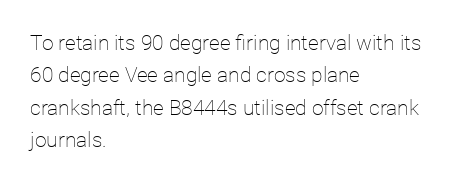
{"italic": "no", "bold": "no", "underline": "no", "align": "left", "line_spacing": "normal", "line_spacing_ratio": 1.54, "letter_spacing": "normal", "letter_spacing_em": 0.0, "glyph_px": 21}
